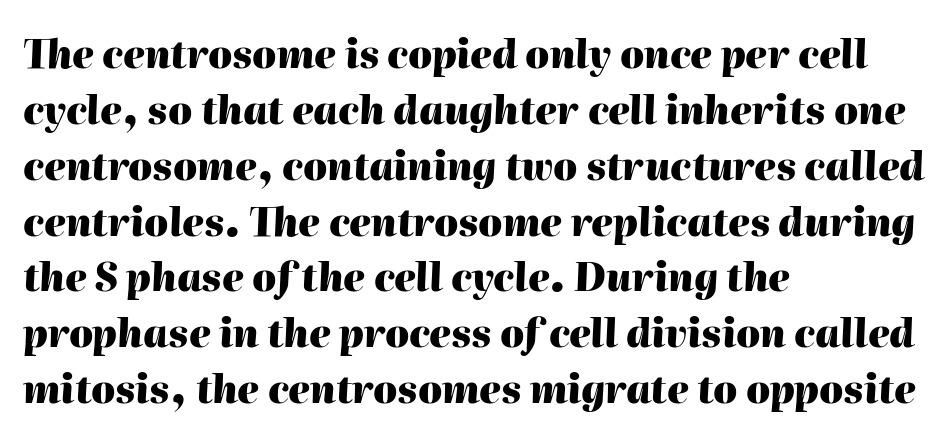
Q: Is the text bold? A: Yes.
Q: Is the text italic (slanted)? A: Yes, it leans right by about 2 degrees.
Q: Is the text underlined? A: No.
Q: How is the paragraph aligned? A: Left-aligned.
Q: Is the spacing between letters normal or unusually wide? A: Normal.
Q: Is the spacing between lines tight, normal or loose? A: Normal.
Q: Width (condensed, normal, or wide)? A: Normal.
Q: Stroke contrast? A: High.
Q: x-height? A: Medium.
Q: Monospaced? A: No.
